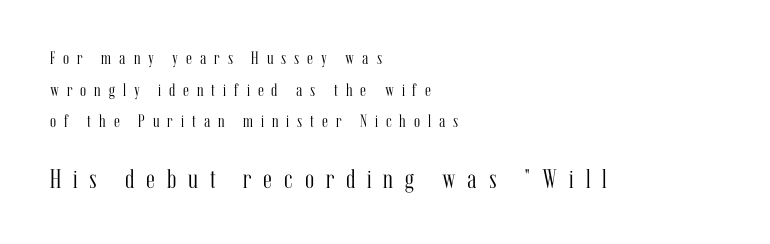
The type is letterspaced generously, with wide tracking. Letters rest on an invisible, unmarked baseline. A classic flush-left, rag-right setting is used for this passage. Is this a heavy cut? Hardly; it is regular or lighter.
